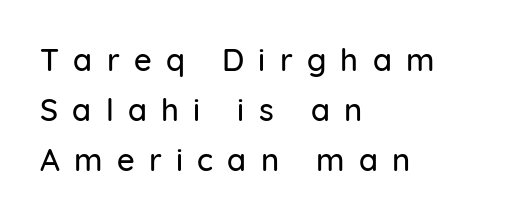
The image shows 31 px sans-serif type, upright; set left-aligned, normal line spacing (1.62x), unusually wide letter spacing (+0.46 em), not underlined; low stroke contrast and a medium x-height.
